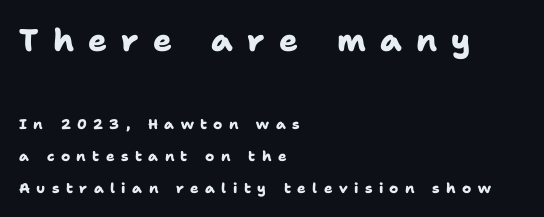
{"serif": "no", "bold": "yes", "weight": "heavy", "width": "normal", "stroke_contrast": "low", "x_height": "medium", "monospaced": "no", "underline": "no", "align": "left", "line_spacing": "loose", "line_spacing_ratio": 2.27, "letter_spacing": "wide", "letter_spacing_em": 0.46, "larger_block": "first", "size_ratio": 2.21, "glyph_px": 31}
